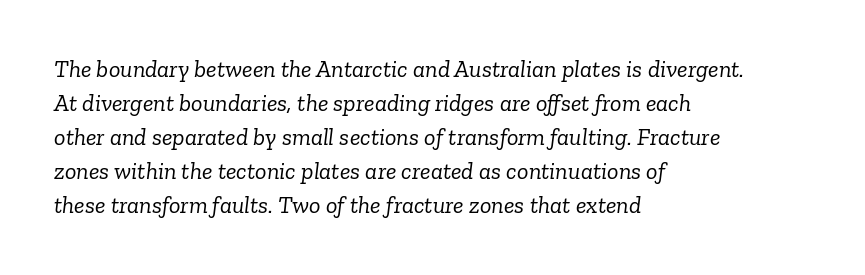
The designer left line spacing at the default. Glyph-to-glyph distance matches everyday printed text. In terms of posture, this sample is oblique. Stems here are at most as thick as an everyday book face. The strip under each line holds only bare page. Visually the block forms a straight wall on the left and a jagged coastline on the right.
